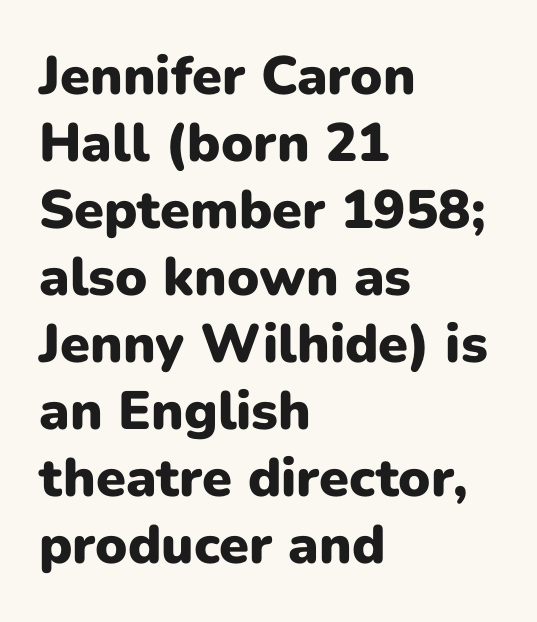
The image shows 54 px heavy sans-serif type, upright; set left-aligned, line spacing 1.24x, normal letter spacing, not underlined; low stroke contrast and a medium x-height.
